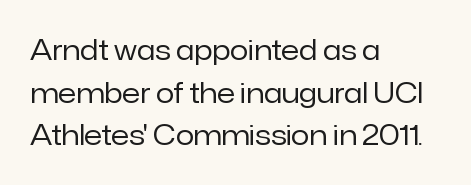
The ragged edge is on the right, which tells us the setting is flush left. Vertical strokes here are truly vertical. Heaviness? Minimal to ordinary, like unemphasized prose. Lines of text with bare space underneath.
